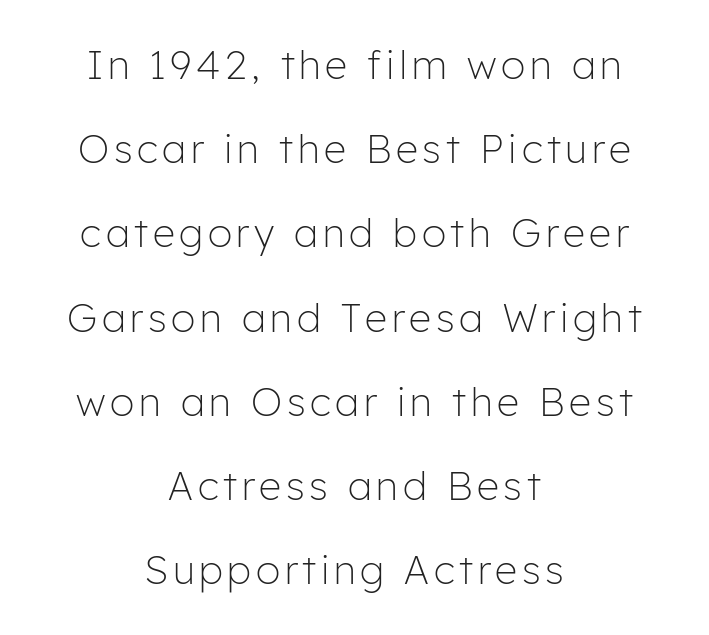
{"serif": "no", "italic": "no", "bold": "no", "weight": "light", "width": "normal", "stroke_contrast": "low", "x_height": "medium", "monospaced": "no", "underline": "no", "align": "center", "line_spacing": "loose", "line_spacing_ratio": 2.16, "glyph_px": 39}
